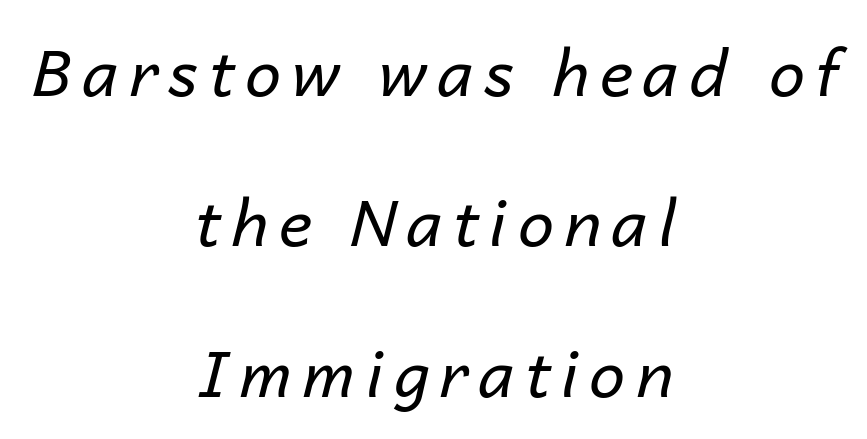
{"italic": "yes", "lean": "right", "slant_degrees": 14, "bold": "no", "weight": "regular", "width": "normal", "stroke_contrast": "low", "x_height": "medium", "monospaced": "no", "underline": "no", "align": "center", "line_spacing": "loose", "line_spacing_ratio": 2.35, "glyph_px": 64}
